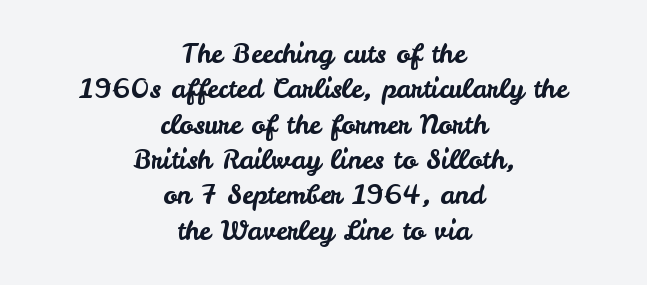
The lines in this sample share a center point and differ in where they start and stop. You could call the tracking neutral — neither tight nor loose. Regular leading. Bare-footed words on every line.
